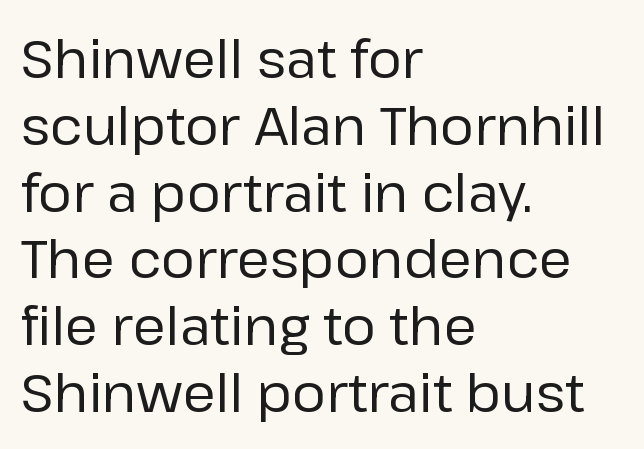
The image shows 53 px regular-weight sans-serif type, upright; set left-aligned, normal line spacing (1.26x), normal letter spacing, not underlined; low stroke contrast and a medium x-height.
